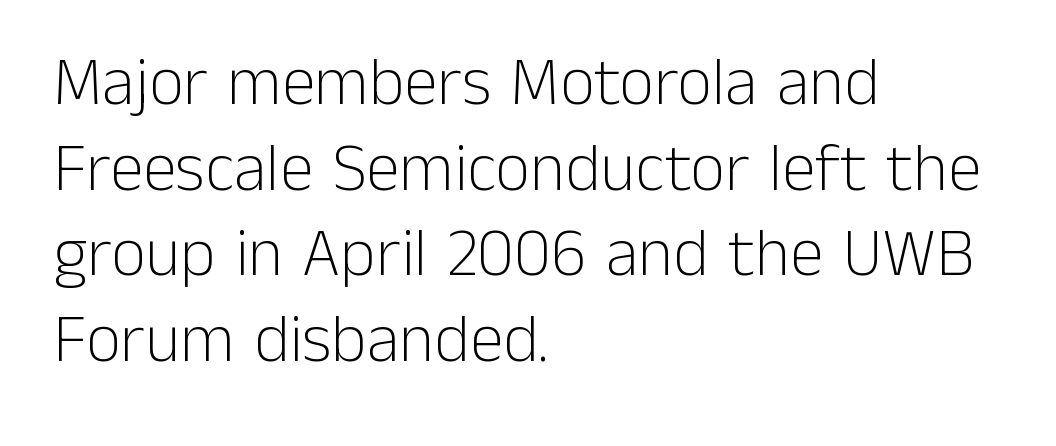
The image shows 68 px light sans-serif type, upright; set left-aligned, normal line spacing (1.26x), normal letter spacing, not underlined; low stroke contrast and a medium x-height.
